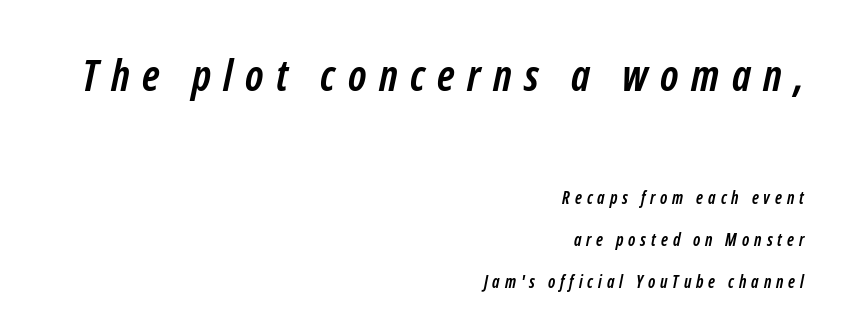
The image shows 43 px semibold, condensed sans-serif type; set right-aligned, loose line spacing (2.46x), unusually wide letter spacing (+0.29 em), not underlined; the first (top) block is 2.53x larger; low stroke contrast and a medium x-height.
